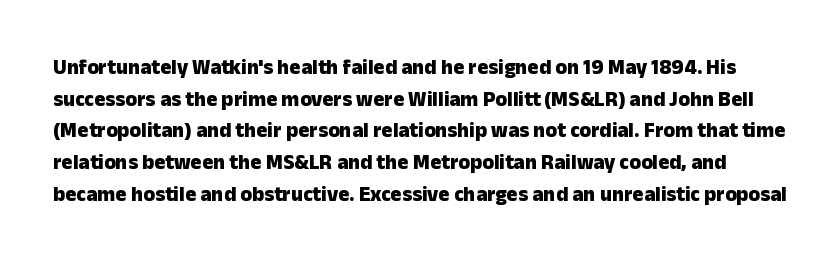
Q: Is the text bold? A: Yes.
Q: Is the text italic (slanted)? A: No, it is upright.
Q: Is the text underlined? A: No.
Q: Is the spacing between letters normal or unusually wide? A: Normal.
Q: Is the spacing between lines tight, normal or loose? A: Normal.
